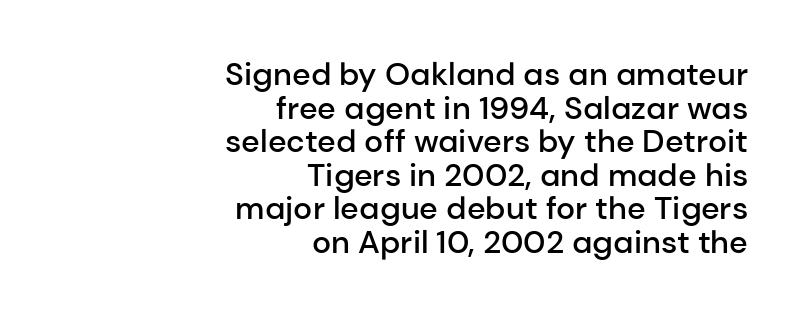
{"serif": "no", "italic": "no", "bold": "semi", "weight": "semibold", "width": "normal", "stroke_contrast": "low", "x_height": "medium", "monospaced": "no", "underline": "no", "align": "right", "line_spacing": "tight", "line_spacing_ratio": 1.05, "letter_spacing": "normal", "letter_spacing_em": 0.0, "glyph_px": 32}
